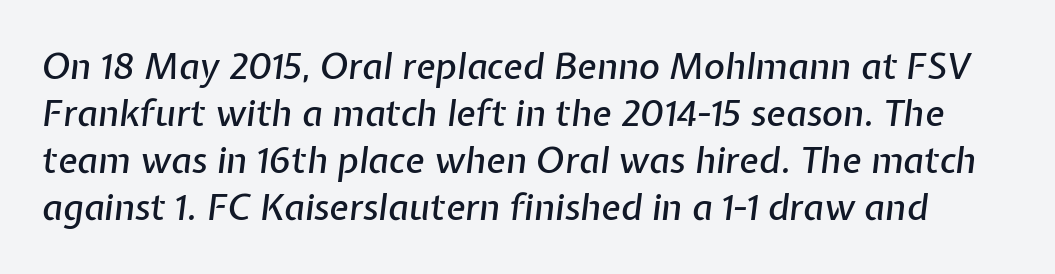
Q: Is the text italic (slanted)? A: Yes, it leans right by about 7 degrees.
Q: Is the text underlined? A: No.
Q: Is the spacing between letters normal or unusually wide? A: Normal.
Q: Is the spacing between lines tight, normal or loose? A: Normal.
Q: Width (condensed, normal, or wide)? A: Normal.
Q: Stroke contrast? A: Low.
Q: x-height? A: Medium.
Q: Monospaced? A: No.
